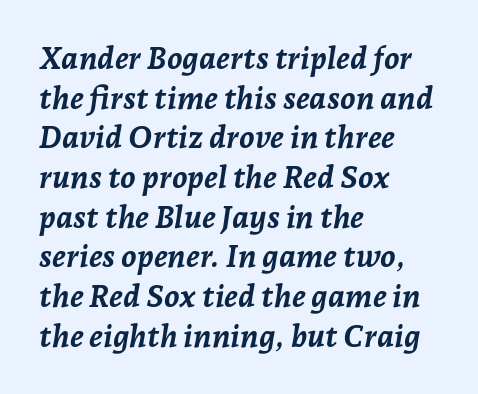
{"italic": "yes", "lean": "right", "slant_degrees": 7, "bold": "yes", "weight": "semibold", "width": "normal", "stroke_contrast": "low", "x_height": "medium", "monospaced": "no", "underline": "no", "align": "left", "line_spacing": "normal", "line_spacing_ratio": 1.28, "letter_spacing": "normal", "letter_spacing_em": 0.0, "glyph_px": 31}
